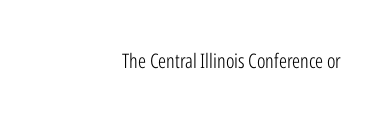
{"italic": "no", "bold": "no", "underline": "no", "align": "right", "letter_spacing": "normal", "letter_spacing_em": 0.0, "glyph_px": 20}
